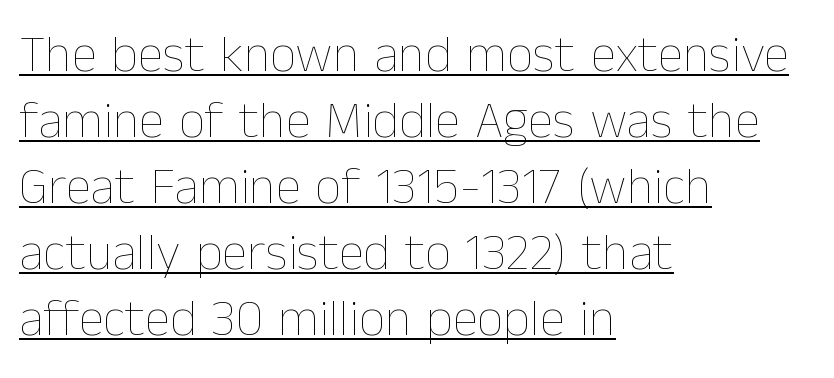
Q: Is the text bold? A: No.
Q: Is the text italic (slanted)? A: No, it is upright.
Q: Is the text underlined? A: Yes.
Q: How is the paragraph aligned? A: Left-aligned.
Q: Is the spacing between letters normal or unusually wide? A: Normal.
Q: Is the spacing between lines tight, normal or loose? A: Normal.
Q: Width (condensed, normal, or wide)? A: Normal.
Q: Stroke contrast? A: Low.
Q: x-height? A: Medium.
Q: Monospaced? A: No.
